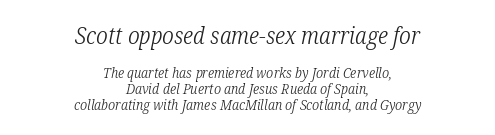
{"italic": "yes", "lean": "right", "slant_degrees": 12, "bold": "no", "underline": "no", "align": "center", "line_spacing": "tight", "line_spacing_ratio": 1.13, "letter_spacing": "normal", "letter_spacing_em": 0.0, "larger_block": "first", "size_ratio": 1.64, "glyph_px": 23}
